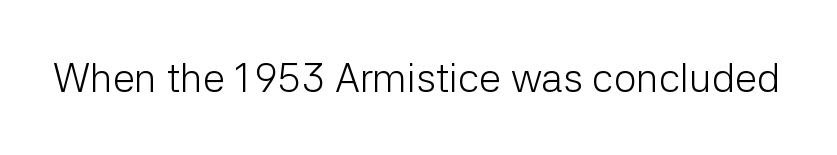
{"serif": "no", "italic": "no", "bold": "no", "weight": "light", "width": "normal", "stroke_contrast": "low", "x_height": "medium", "monospaced": "no", "underline": "no", "letter_spacing": "normal", "letter_spacing_em": 0.0, "glyph_px": 40}
